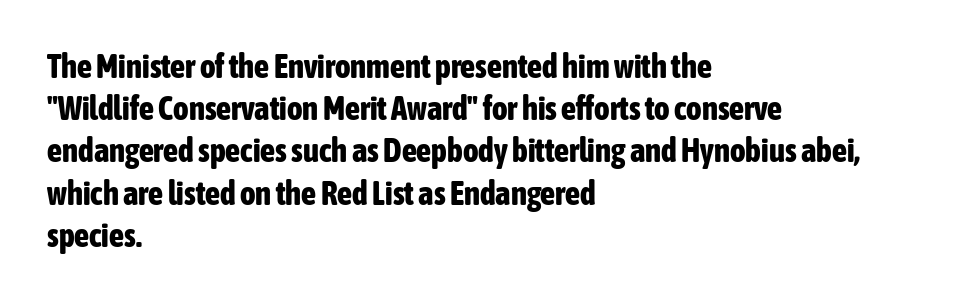
Casual observation: everything's shoved over to the left. Grotesque or geometric, the face here clearly has no serifs. Lines of text with bare space underneath. Compared with an ordinary text face, these strokes are far heavier — a full bold.
